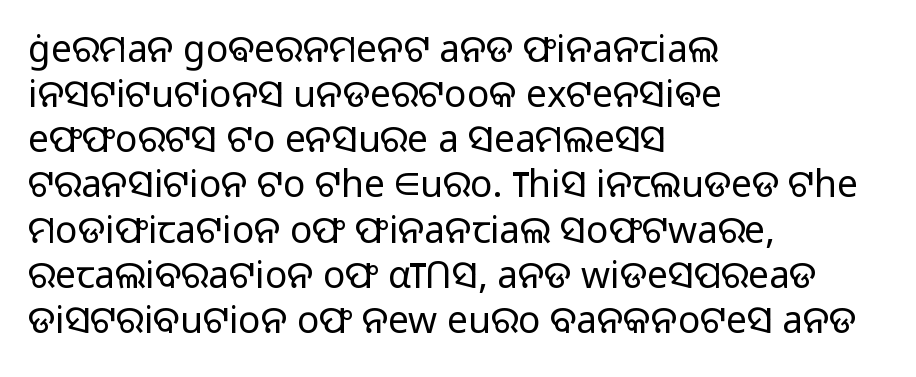
The image shows 37 px light sans-serif type, upright; set left-aligned, line spacing 1.22x, normal letter spacing, not underlined; low stroke contrast and a medium x-height.
